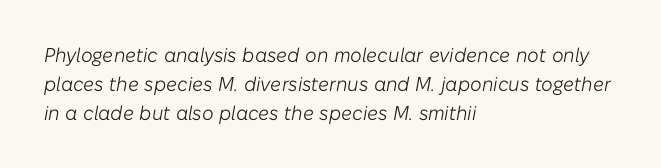
The zone under the glyphs is completely vacant. This rendering uses left alignment, leaving the right contour irregular. Tall strokes in this sample are angled rather than plumb. Weight: in the light-to-regular range.
